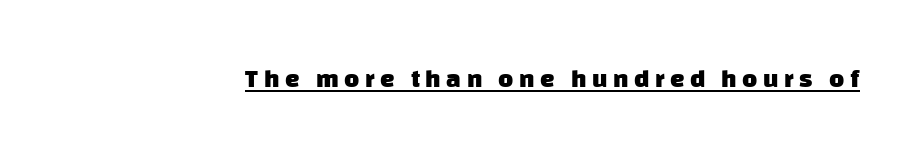
Q: Is the text bold? A: Yes.
Q: Is the text underlined? A: Yes.
Q: Is the spacing between letters normal or unusually wide? A: Unusually wide.
